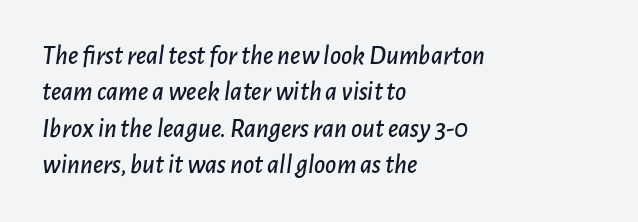
A typesetter would mark this as italic. Is the block centered? No — it sits flush against the left margin. Here the glyphs are tracked normally, forming tight word shapes. Descenders are the only things crossing below the line. Vertical spacing — default.
